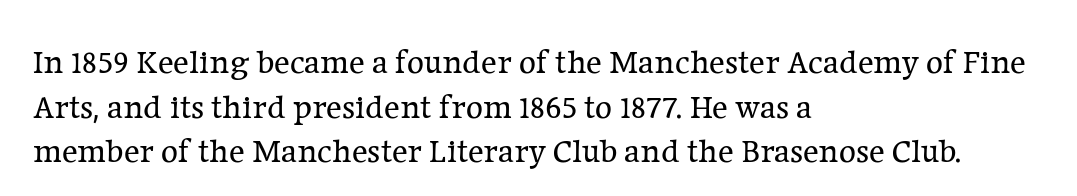
The image shows 33 px regular-weight serif type, upright; set left-aligned, normal line spacing (1.35x), normal letter spacing, not underlined; low stroke contrast and a medium x-height.
